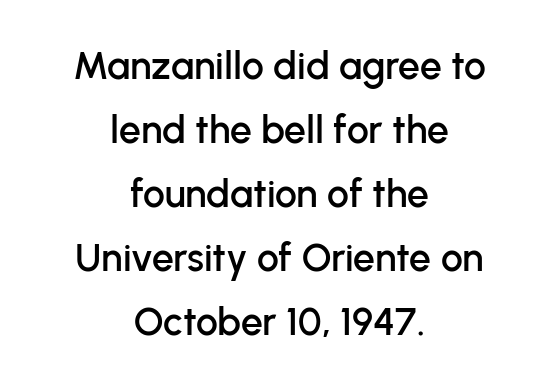
Does the lettering tilt? It doesn't — this is upright. Each letter keeps its own natural width here, so spacing adapts to shape. I'd call this a sans setting — the letters go barefoot. Regular leading. Tracking here is standard; glyphs follow each other at the usual distance. Descenders are the only things crossing below the line.
